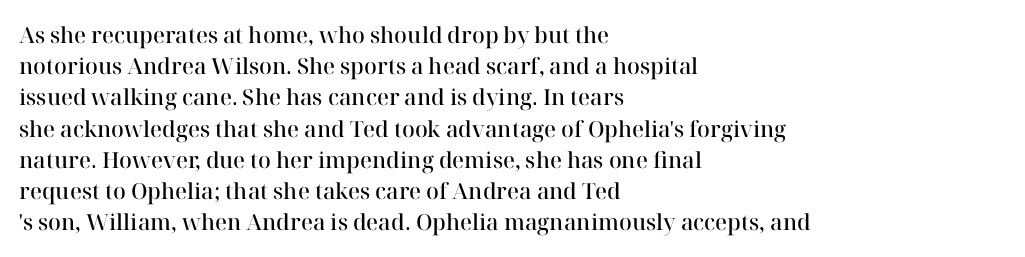
This is moderately heavy type, rendered in semibold. No extra tracking has been applied to these lines. Alignment: flush left. Leading matches the norm, producing a regular column.
